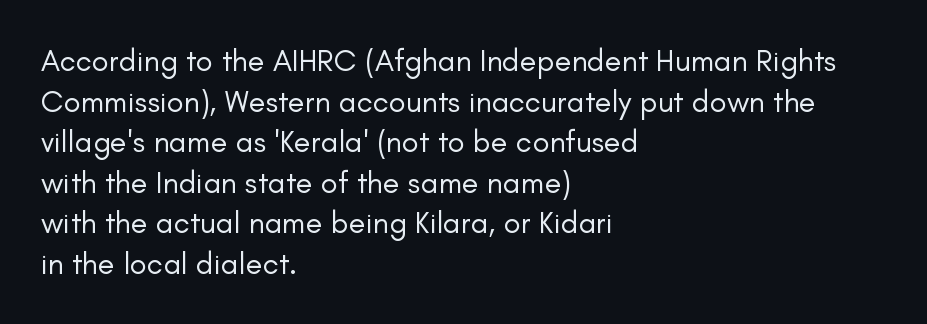
Q: Is the text bold? A: No.
Q: Is the text italic (slanted)? A: No, it is upright.
Q: Is the typeface a serif or a sans-serif typeface? A: Sans-serif.
Q: Is the text underlined? A: No.
Q: How is the paragraph aligned? A: Left-aligned.
Q: Is the spacing between letters normal or unusually wide? A: Normal.
Q: Is the spacing between lines tight, normal or loose? A: Normal.
Q: Width (condensed, normal, or wide)? A: Normal.
Q: Stroke contrast? A: Low.
Q: x-height? A: Small.
Q: Monospaced? A: No.
